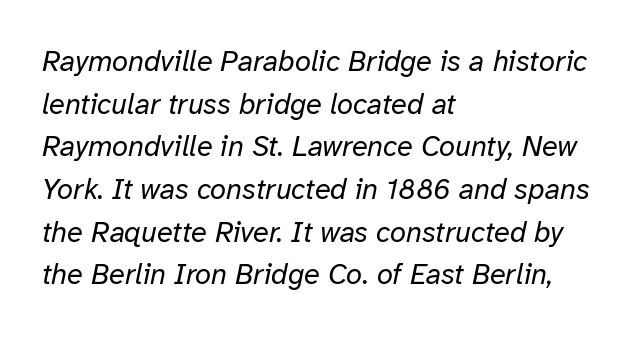
The letters are slanted; this is an italic face. Anything drawn beneath the words? Only blank space. Words appear dense and cohesive because spacing is normal. No heavy texture on the line: the type isn't bold. The text block is weighted toward the left margin, trailing off unevenly rightward. The letters advance in unequal steps, a hallmark of proportional type.
